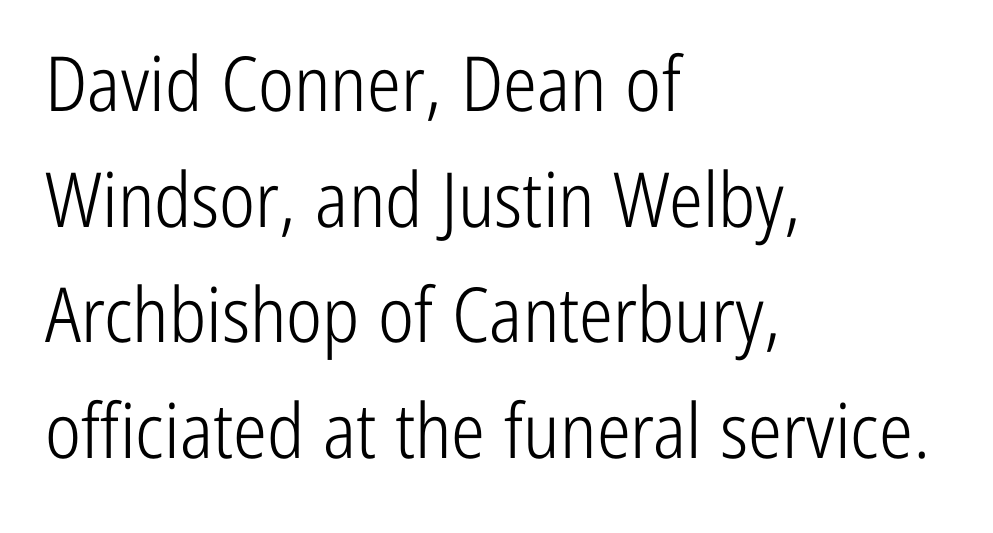
Q: Is the text bold? A: No.
Q: Is the text italic (slanted)? A: No, it is upright.
Q: Is the typeface a serif or a sans-serif typeface? A: Sans-serif.
Q: Is the text underlined? A: No.
Q: How is the paragraph aligned? A: Left-aligned.
Q: Is the spacing between letters normal or unusually wide? A: Normal.
Q: Is the spacing between lines tight, normal or loose? A: Normal.
Q: Width (condensed, normal, or wide)? A: Condensed.
Q: Stroke contrast? A: Low.
Q: x-height? A: Medium.
Q: Monospaced? A: No.
